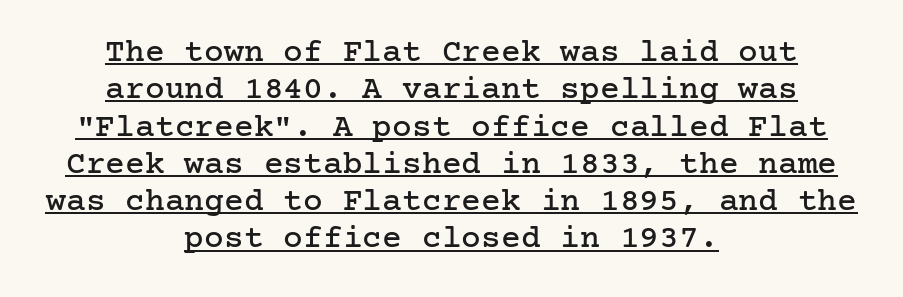
{"serif": "yes", "italic": "no", "width": "normal", "stroke_contrast": "low", "x_height": "medium", "underline": "yes", "align": "center", "line_spacing": "tight", "line_spacing_ratio": 1.13, "letter_spacing": "normal", "letter_spacing_em": 0.0, "glyph_px": 33}
